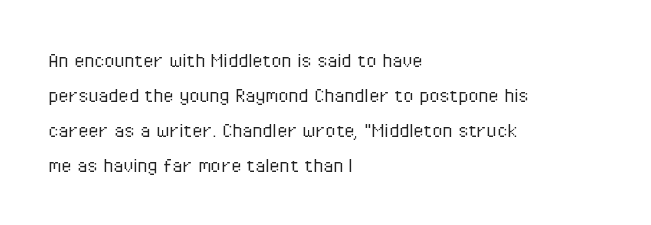
Q: Is the text bold? A: No.
Q: Is the text italic (slanted)? A: No, it is upright.
Q: Is the text underlined? A: No.
Q: How is the paragraph aligned? A: Left-aligned.
Q: Is the spacing between letters normal or unusually wide? A: Normal.
Q: Is the spacing between lines tight, normal or loose? A: Normal.
